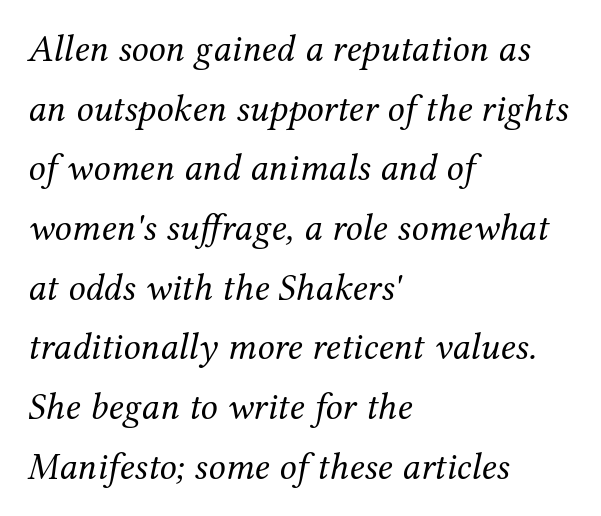
The weight would be labelled regular, book, light, or lighter still. Italic? Definitely — the glyphs are oblique. Caption: multi-line text, flush left, ragged right. This sample uses a serif face. The specimen omits any rule beneath the text block's lines. Here the designer chose a conventional face with non-uniform glyph widths.
